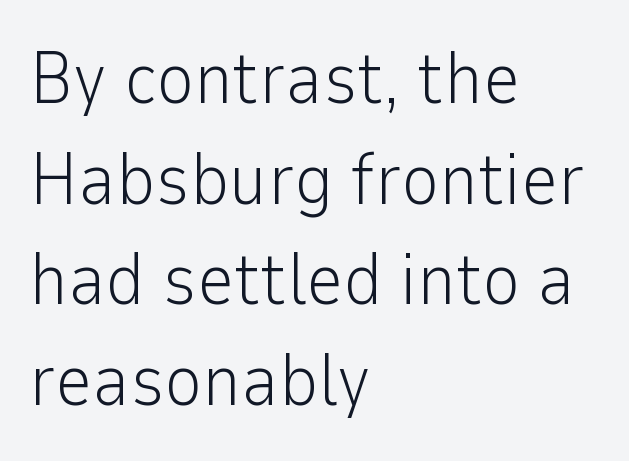
{"serif": "no", "italic": "no", "bold": "no", "weight": "light", "width": "normal", "stroke_contrast": "low", "x_height": "medium", "monospaced": "no", "underline": "no", "align": "left", "line_spacing": "normal", "line_spacing_ratio": 1.38, "letter_spacing": "normal", "letter_spacing_em": 0.0, "glyph_px": 73}
